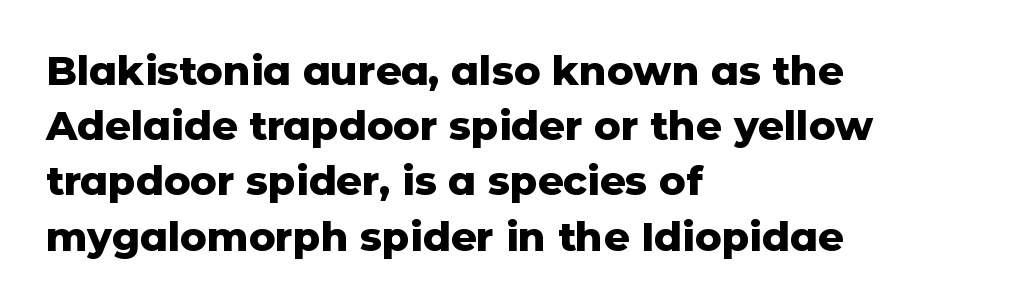
Q: Is the text bold? A: Yes.
Q: Is the text italic (slanted)? A: No, it is upright.
Q: Is the typeface a serif or a sans-serif typeface? A: Sans-serif.
Q: Is the text underlined? A: No.
Q: How is the paragraph aligned? A: Left-aligned.
Q: Is the spacing between letters normal or unusually wide? A: Normal.
Q: Is the spacing between lines tight, normal or loose? A: Normal.
Q: Width (condensed, normal, or wide)? A: Normal.
Q: Stroke contrast? A: Low.
Q: x-height? A: Medium.
Q: Monospaced? A: No.
